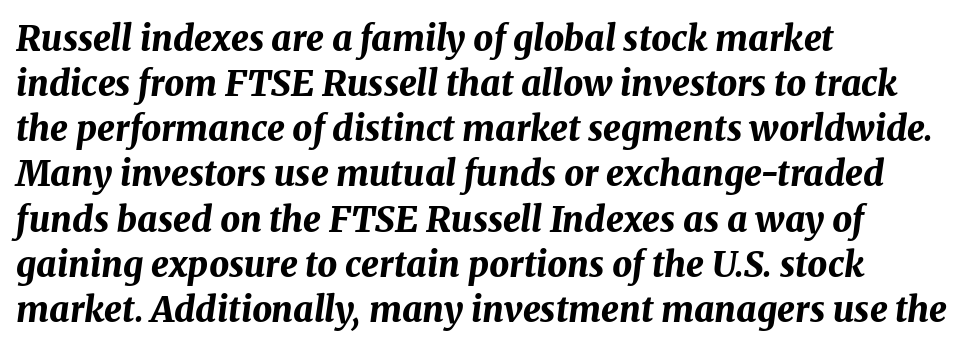
Weight check: bold — yes, fully. Is this a fixed-width face? No — the glyphs have proportional, varying widths. Lines of text with bare space underneath. These lines stack with their left ends in a neat column. In terms of letterspacing, this is plain default setting. Normally led — the rows are evenly, conventionally spaced.
